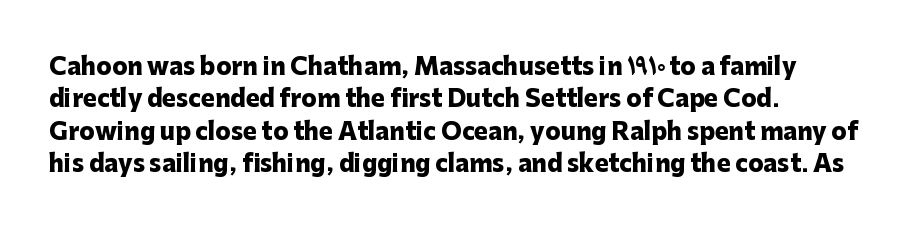
Q: Is the text bold? A: Yes.
Q: Is the text italic (slanted)? A: No, it is upright.
Q: Is the text underlined? A: No.
Q: How is the paragraph aligned? A: Left-aligned.
Q: Is the spacing between letters normal or unusually wide? A: Normal.
Q: Is the spacing between lines tight, normal or loose? A: Normal.
